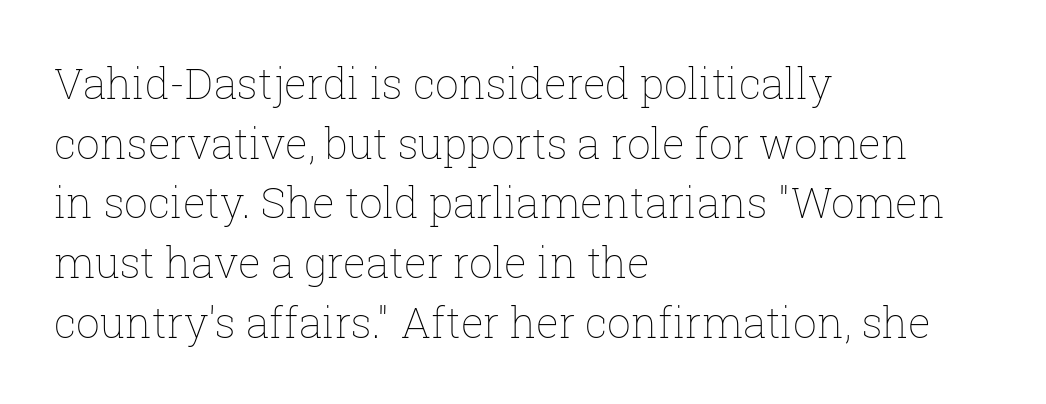
{"italic": "no", "bold": "no", "weight": "thin", "width": "normal", "stroke_contrast": "low", "x_height": "medium", "monospaced": "no", "underline": "no", "align": "left", "line_spacing": "normal", "line_spacing_ratio": 1.42, "letter_spacing": "normal", "letter_spacing_em": 0.0, "glyph_px": 42}
